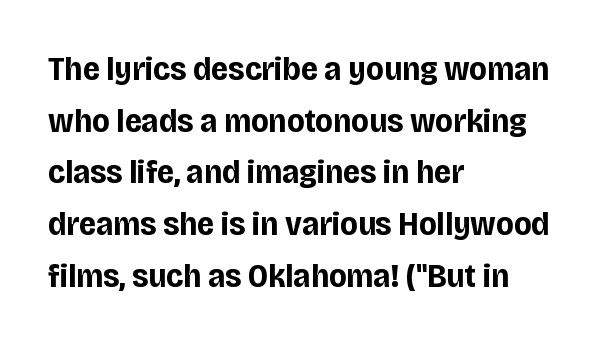
Q: Is the text bold? A: Yes.
Q: Is the text italic (slanted)? A: No, it is upright.
Q: Is the typeface a serif or a sans-serif typeface? A: Sans-serif.
Q: Is the text underlined? A: No.
Q: How is the paragraph aligned? A: Left-aligned.
Q: Is the spacing between letters normal or unusually wide? A: Normal.
Q: Is the spacing between lines tight, normal or loose? A: Normal.
Q: Width (condensed, normal, or wide)? A: Condensed.
Q: Stroke contrast? A: Low.
Q: x-height? A: Large.
Q: Monospaced? A: No.
